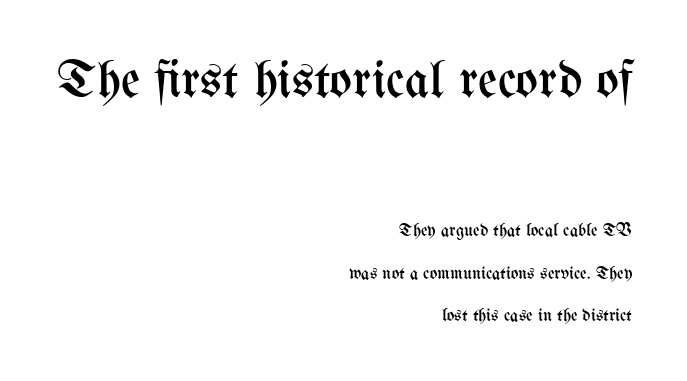
Spacing between characters is what you'd get straight out of the box. This is not heavy type; no bold has been used. In terms of leading, this rendering errs on the spacious side. Nobody drew a line under any word here. The lettering stays uniformly vertical, giving the passage a roman look. This sample has the flowing, uneven cadence of proportional lettering.
